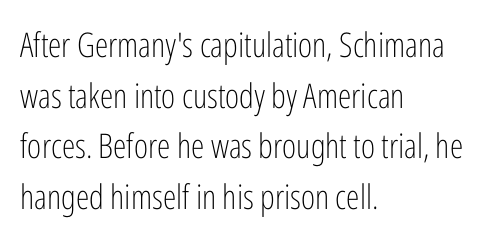
{"serif": "no", "italic": "no", "bold": "no", "weight": "light", "width": "condensed", "stroke_contrast": "low", "x_height": "medium", "monospaced": "no", "underline": "no", "align": "left", "line_spacing": "normal", "line_spacing_ratio": 1.49, "letter_spacing": "normal", "letter_spacing_em": 0.0, "glyph_px": 34}
